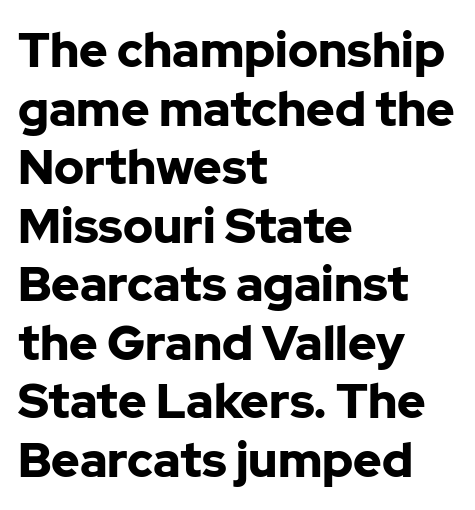
This is heavy type, rendered in bold. Character widths vary here, with narrow letters taking less room than wide ones. Serif or sans? Sans — the stroke terminals are bare. Unlike italic type, these characters show no tilt at all.
